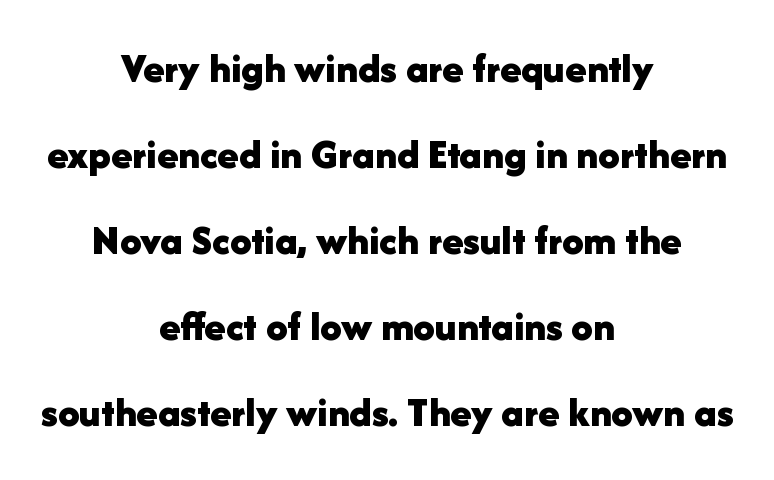
Q: Is the text bold? A: Yes.
Q: Is the text italic (slanted)? A: No, it is upright.
Q: Is the typeface a serif or a sans-serif typeface? A: Sans-serif.
Q: Is the text underlined? A: No.
Q: How is the paragraph aligned? A: Centered.
Q: Is the spacing between letters normal or unusually wide? A: Normal.
Q: Is the spacing between lines tight, normal or loose? A: Loose.
Q: Width (condensed, normal, or wide)? A: Normal.
Q: Stroke contrast? A: Low.
Q: x-height? A: Medium.
Q: Monospaced? A: No.
